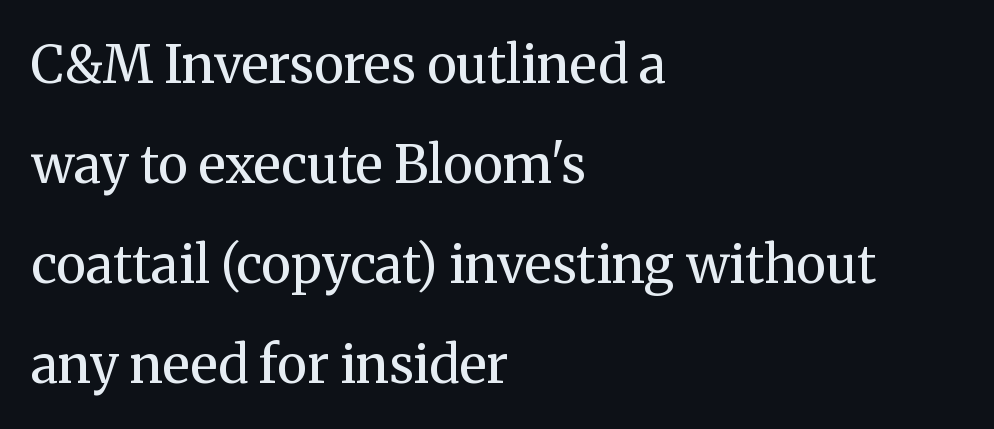
The image shows 52 px regular-weight serif type, upright; set left-aligned, loose line spacing (1.92x), normal letter spacing, not underlined; medium stroke contrast and a medium x-height.
